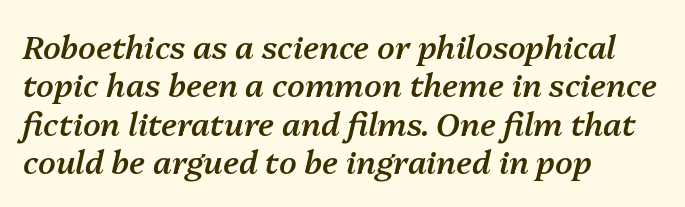
The image shows 32 px semibold type, italic (leaning right); set left-aligned, line spacing 1.2x, normal letter spacing, not underlined; medium stroke contrast and a medium x-height.
